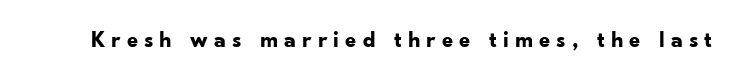
Decoration check: the copy has no underline. Look at the stroke-to-counter ratio: heavy, a bold. Substantial extra tracking has been applied to these lines. This sample uses an upright cut, with every glyph sitting square on the baseline.
